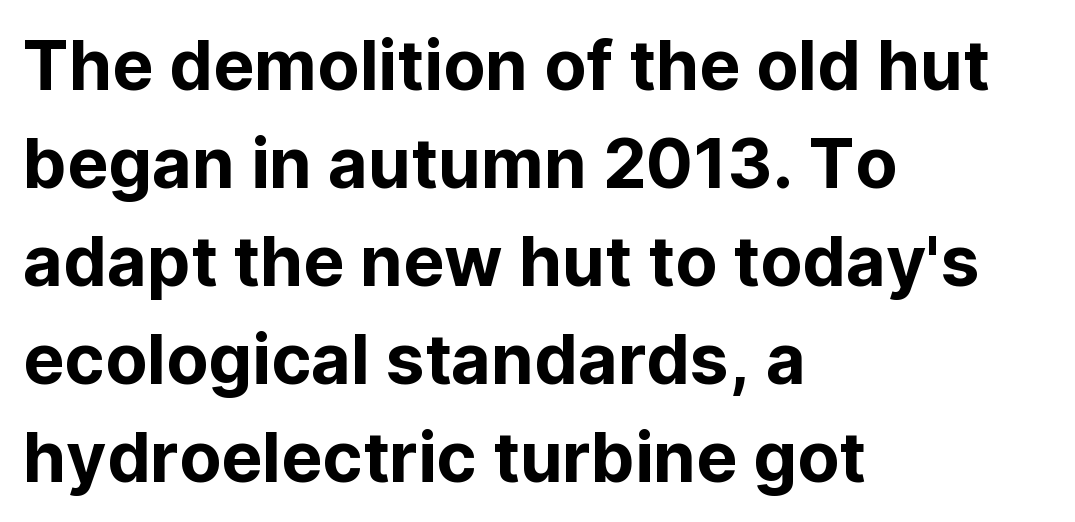
Q: Is the text italic (slanted)? A: No, it is upright.
Q: Is the typeface a serif or a sans-serif typeface? A: Sans-serif.
Q: Is the text underlined? A: No.
Q: How is the paragraph aligned? A: Left-aligned.
Q: Is the spacing between letters normal or unusually wide? A: Normal.
Q: Is the spacing between lines tight, normal or loose? A: Normal.
Q: Width (condensed, normal, or wide)? A: Normal.
Q: Stroke contrast? A: Low.
Q: x-height? A: Medium.
Q: Monospaced? A: No.
